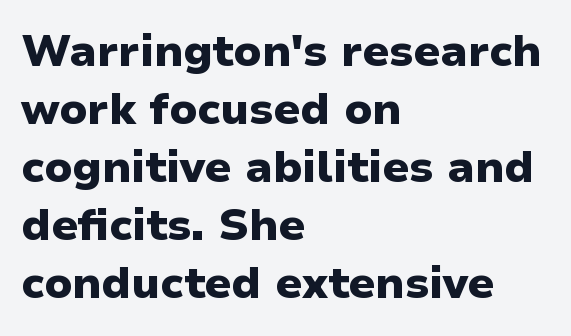
The image shows 44 px heavy sans-serif type, upright; set left-aligned, normal line spacing (1.32x), normal letter spacing, not underlined; low stroke contrast and a medium x-height.
